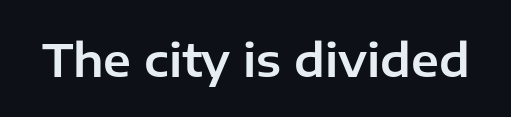
Q: Is the text italic (slanted)? A: No, it is upright.
Q: Is the typeface a serif or a sans-serif typeface? A: Sans-serif.
Q: Is the text underlined? A: No.
Q: Is the spacing between letters normal or unusually wide? A: Normal.
Q: Width (condensed, normal, or wide)? A: Normal.
Q: Stroke contrast? A: Low.
Q: x-height? A: Medium.
Q: Monospaced? A: No.
